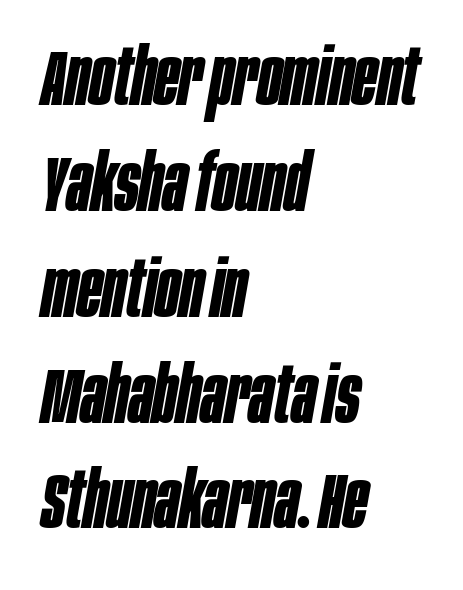
The image shows 79 px bold, condensed type, italic (leaning right); set left-aligned, normal line spacing (1.34x), normal letter spacing, not underlined; low stroke contrast and a large x-height.
